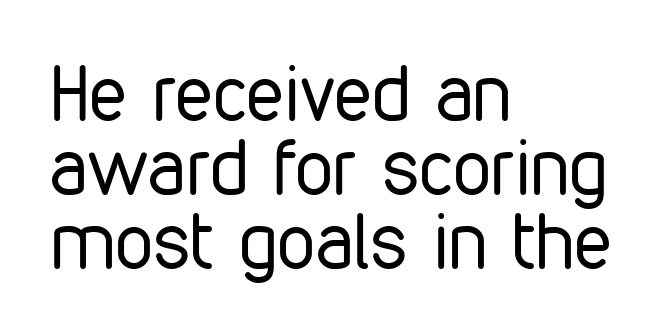
The axis of the letterforms is exactly vertical. This rendering features lettering with no underline. This sample is left-justified, so line endings fall wherever the words run out. Vertically, the passage feels compressed, each row crowding the next. Serif or sans? Sans — the stroke terminals are bare. Is this a fixed-width face? No — the glyphs have proportional, varying widths.
